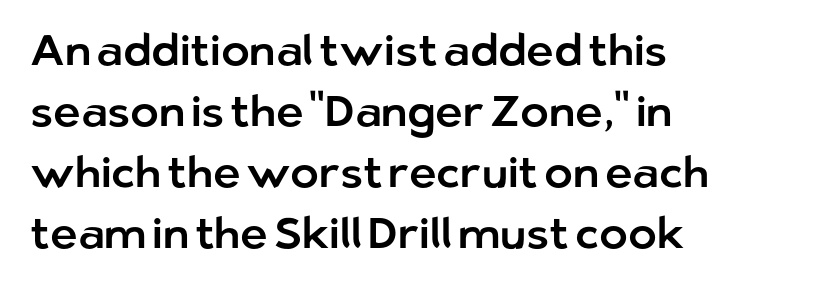
Which margin do the lines hug? The left one — the right edge is uneven. Notice how the stems are strictly vertical — no italics here. Note the varied advance widths — an 'i' is clearly narrower than an 'm'. Anything drawn beneath the words? Only blank space. Nope, no serifs anywhere on these letters.
